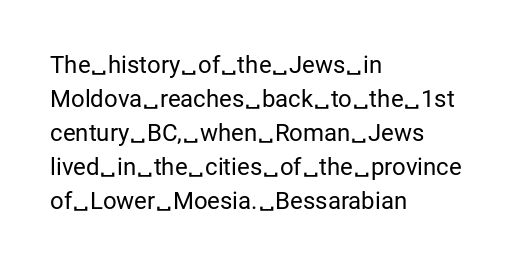
The image shows 24 px text type, upright; set left-aligned, normal line spacing (1.42x), normal letter spacing, not underlined.
